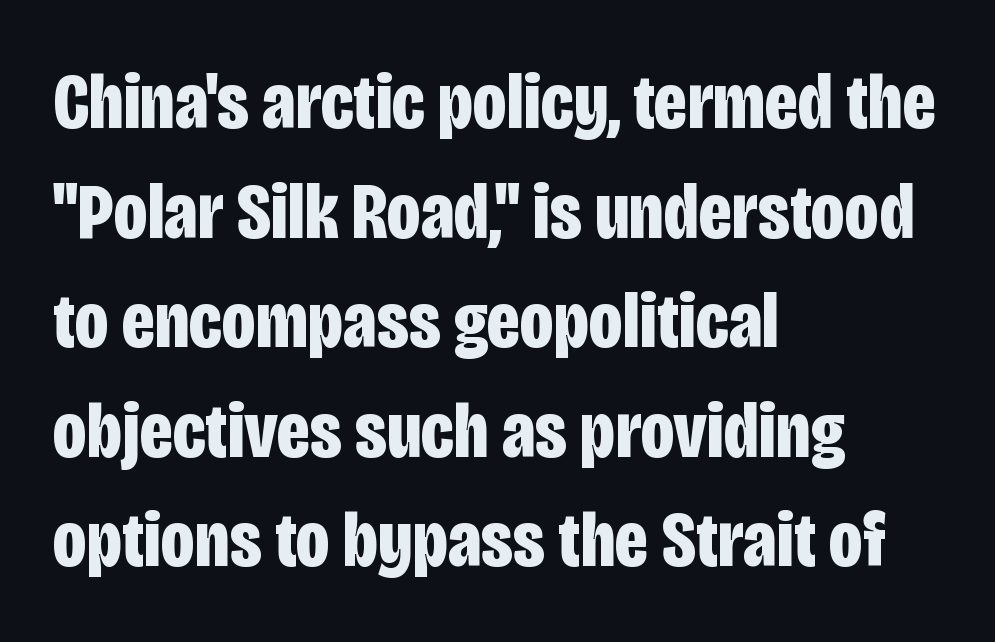
The image shows 80 px bold, condensed sans-serif type, upright; set left-aligned, normal line spacing (1.37x), normal letter spacing, not underlined; low stroke contrast and a large x-height.
